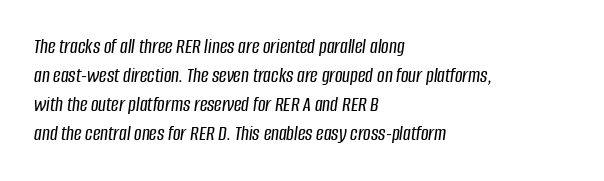
This sample uses an oblique cut, with every glyph tilted off the vertical. Every row of glyphs begins at an identical x-position on the left. How would I describe the line gaps? Plain and ordinary. Words float on clear page, feet unadorned. The letterforms sit shoulder to shoulder at normal distance.
